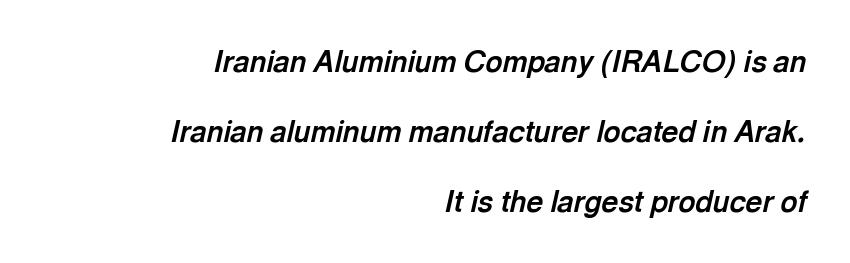
Vertically, the passage feels expansive, rows floating well apart. Each line ends at the same right margin while the left side varies. Heavy-handed strokes throughout: this text is bold. The letters are slanted; this is an italic face. Rule under the text: the space is simply empty. How are the letters spaced? Ordinarily, with no added tracking.
